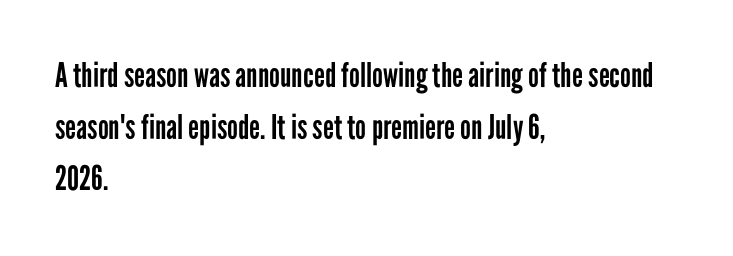
The image shows 34 px regular-weight, condensed sans-serif type, upright; set left-aligned, normal line spacing (1.52x), normal letter spacing, not underlined; low stroke contrast and a medium x-height.
